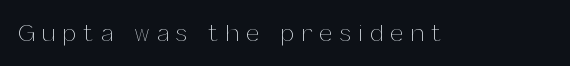
The space directly below the letters is spotless. The letters are spread apart with noticeably loose tracking. Upright lettering throughout. A light-to-regular cut is what we see here.
